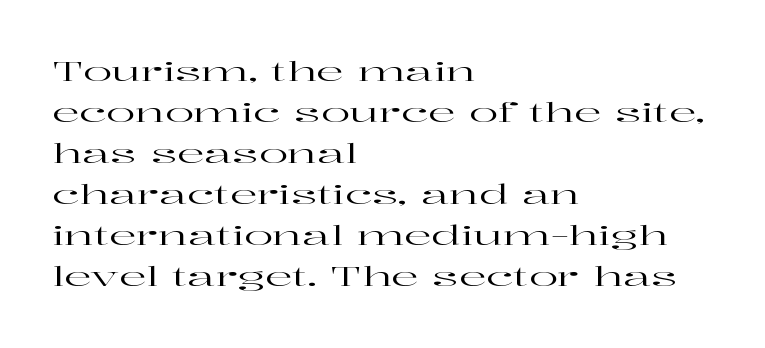
Underlining? Definitely not there. The passage shown stacks its lines at a standard gap. Tall strokes in this sample are plumb rather than angled. Is the block centered? No — it sits flush against the left margin.
